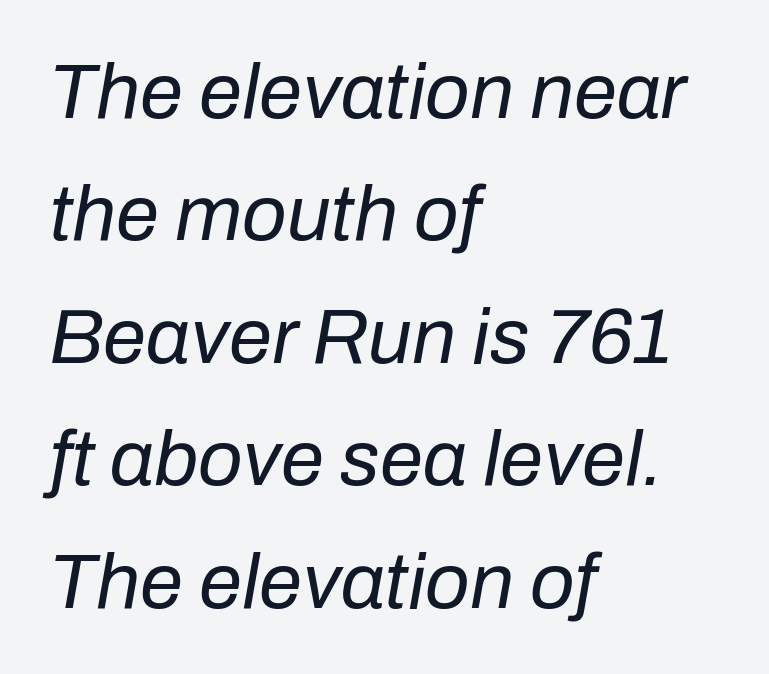
The image shows 78 px regular-weight type, italic (leaning right); set left-aligned, normal line spacing (1.57x), normal letter spacing, not underlined; low stroke contrast and a medium x-height.
